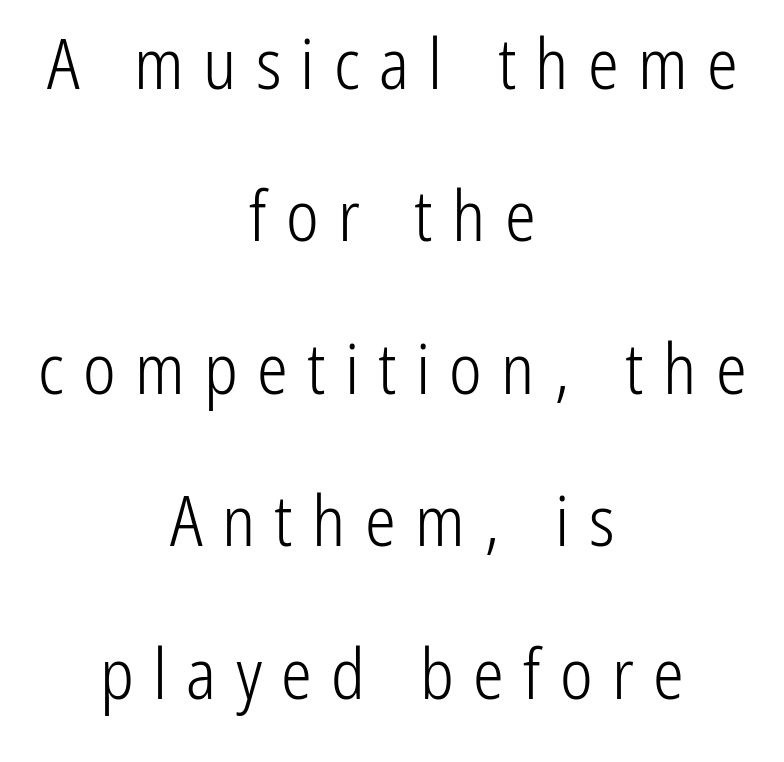
This sample has the flowing, uneven cadence of proportional lettering. The letterforms stand isolated, each surrounded by extra space. The vertical gap from one line to the next is large. Words float on clear page, feet unadorned.
